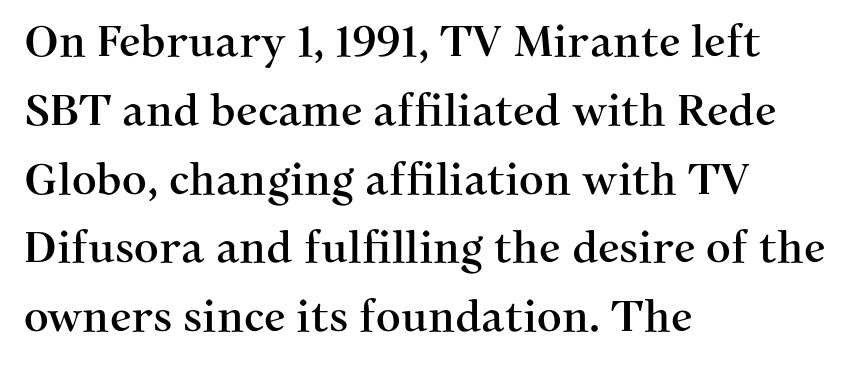
{"serif": "yes", "italic": "no", "width": "normal", "stroke_contrast": "medium", "x_height": "medium", "monospaced": "no", "underline": "no", "align": "left", "line_spacing": "normal", "line_spacing_ratio": 1.6, "letter_spacing": "normal", "letter_spacing_em": 0.0, "glyph_px": 43}
